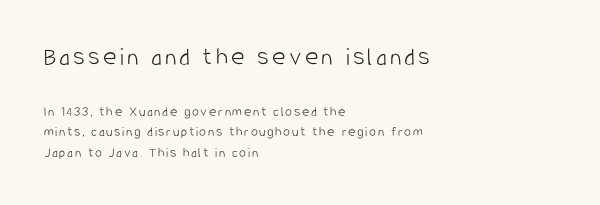
Q: Is the text bold? A: No.
Q: Is the text italic (slanted)? A: No, it is upright.
Q: Is the text underlined? A: No.
Q: How is the paragraph aligned? A: Left-aligned.
Q: Is the spacing between lines tight, normal or loose? A: Normal.
Q: Which block of text is set in a larger size, the first (top) or the second (bottom)? A: The first (top) one.
